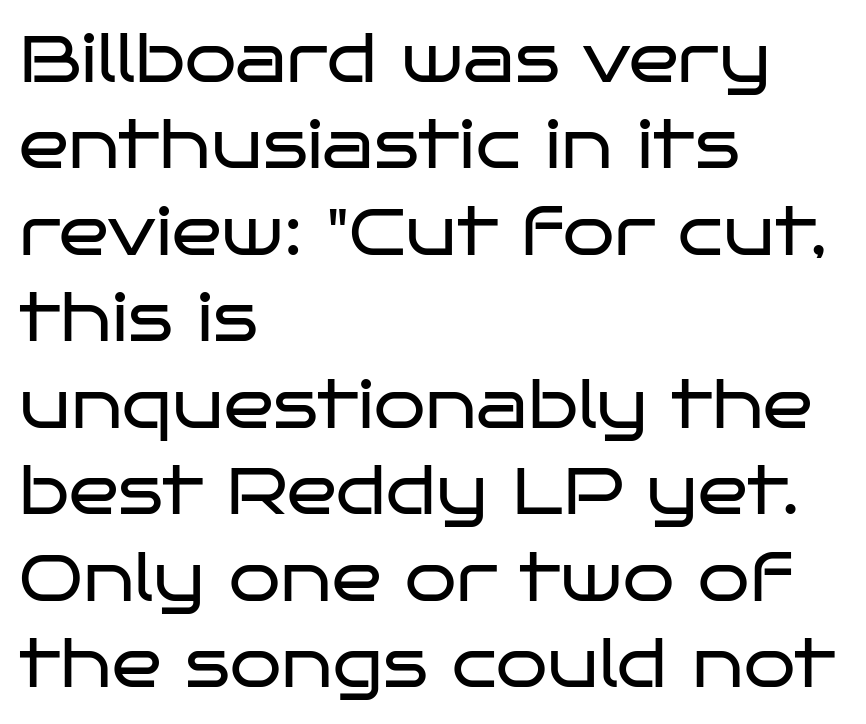
{"serif": "no", "italic": "no", "bold": "no", "weight": "regular", "width": "wide", "stroke_contrast": "low", "x_height": "large", "monospaced": "no", "underline": "no", "align": "left", "line_spacing": "normal", "line_spacing_ratio": 1.31, "letter_spacing": "normal", "letter_spacing_em": 0.0, "glyph_px": 66}
